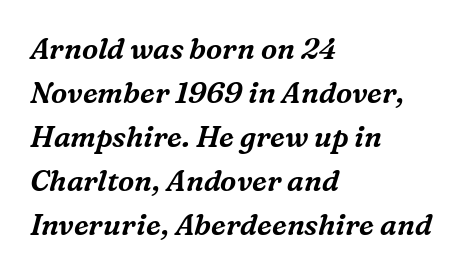
{"serif": "yes", "italic": "yes", "lean": "right", "slant_degrees": 16, "width": "normal", "stroke_contrast": "medium", "x_height": "medium", "monospaced": "no", "underline": "no", "align": "left", "line_spacing": "normal", "line_spacing_ratio": 1.52, "letter_spacing": "normal", "letter_spacing_em": 0.0, "glyph_px": 29}
